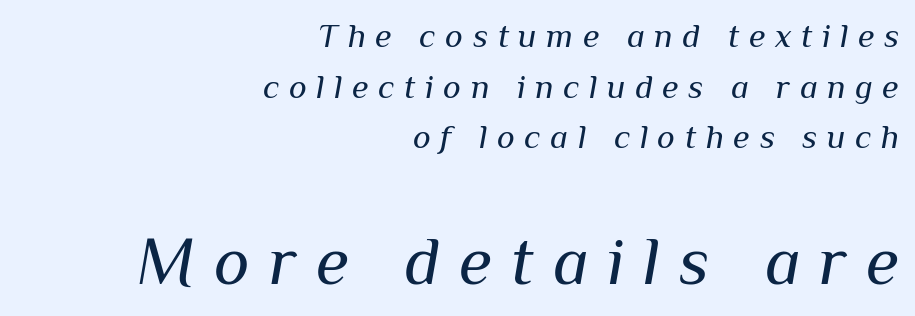
Spacing between characters has been opened up far beyond the box default. No letter is thick-stroked: the sample isn't bold. The lines in this sample share a right terminus and differ only in where they begin. The axis of the letterforms is tilted away from vertical.
